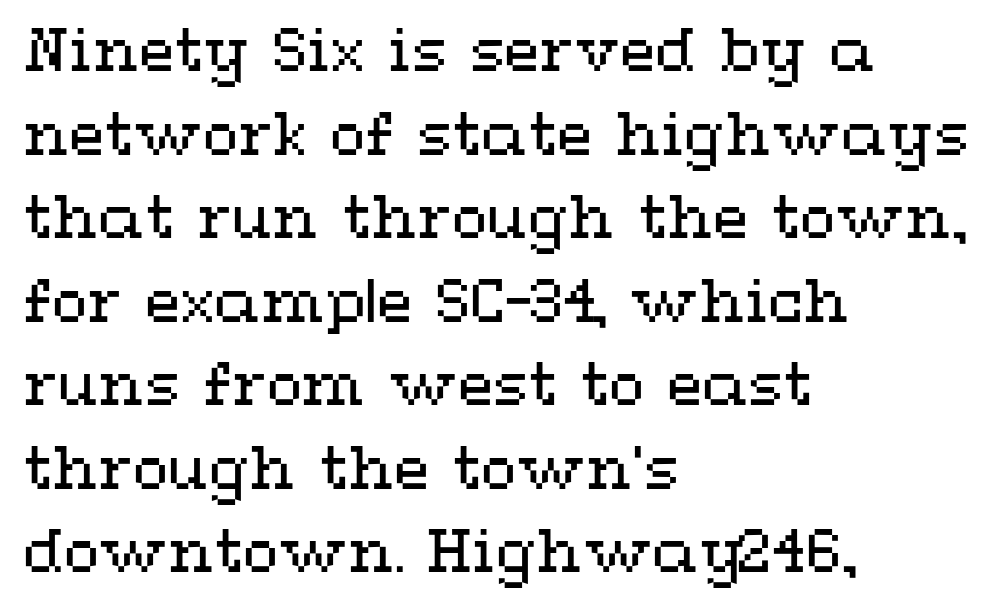
Q: Is the text bold? A: No.
Q: Is the text italic (slanted)? A: No, it is upright.
Q: Is the text underlined? A: No.
Q: How is the paragraph aligned? A: Left-aligned.
Q: Is the spacing between letters normal or unusually wide? A: Normal.
Q: Is the spacing between lines tight, normal or loose? A: Normal.
Q: Width (condensed, normal, or wide)? A: Wide.
Q: Stroke contrast? A: Medium.
Q: x-height? A: Medium.
Q: Monospaced? A: No.
